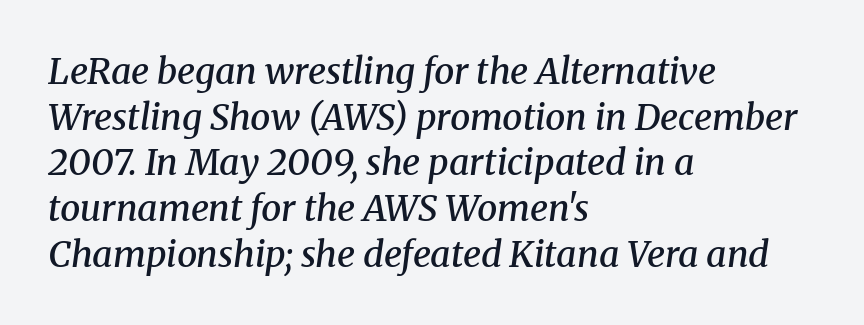
Q: Is the text bold? A: Semi-bold.
Q: Is the text italic (slanted)? A: Yes, it leans right by about 8 degrees.
Q: Is the typeface a serif or a sans-serif typeface? A: Serif.
Q: Is the text underlined? A: No.
Q: How is the paragraph aligned? A: Left-aligned.
Q: Is the spacing between letters normal or unusually wide? A: Normal.
Q: Is the spacing between lines tight, normal or loose? A: Normal.
Q: Width (condensed, normal, or wide)? A: Normal.
Q: Stroke contrast? A: Medium.
Q: x-height? A: Medium.
Q: Monospaced? A: No.
